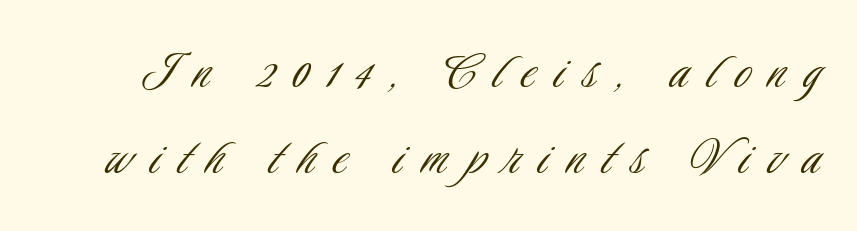
The image shows 58 px light, condensed sans-serif type; set normal line spacing (1.48x), unusually wide letter spacing (+0.32 em), not underlined; low stroke contrast and a small x-height.
